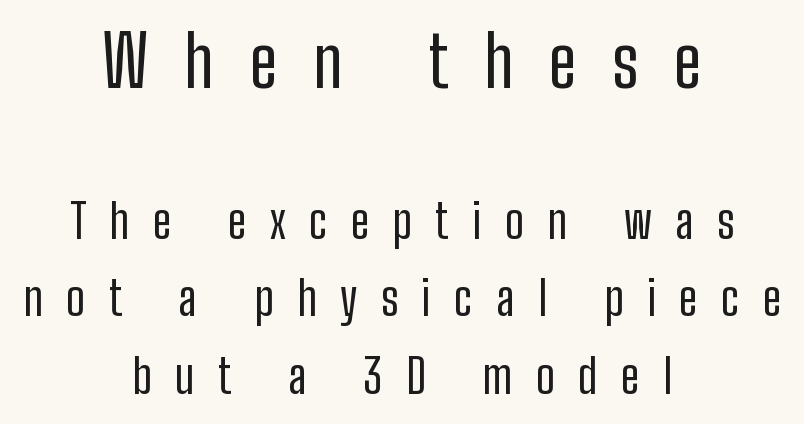
Q: Is the text bold? A: No.
Q: Is the text italic (slanted)? A: No, it is upright.
Q: Is the typeface a serif or a sans-serif typeface? A: Sans-serif.
Q: Is the text underlined? A: No.
Q: How is the paragraph aligned? A: Centered.
Q: Is the spacing between letters normal or unusually wide? A: Unusually wide.
Q: Is the spacing between lines tight, normal or loose? A: Normal.
Q: Which block of text is set in a larger size, the first (top) or the second (bottom)? A: The first (top) one.
Q: Width (condensed, normal, or wide)? A: Condensed.
Q: Stroke contrast? A: Low.
Q: x-height? A: Medium.
Q: Monospaced? A: No.
